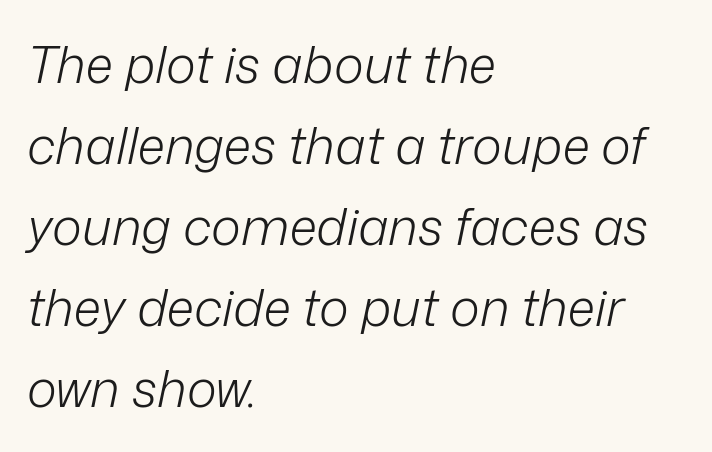
The image shows 51 px light type, italic (leaning right); set left-aligned, normal line spacing (1.59x), normal letter spacing, not underlined; low stroke contrast and a medium x-height.
